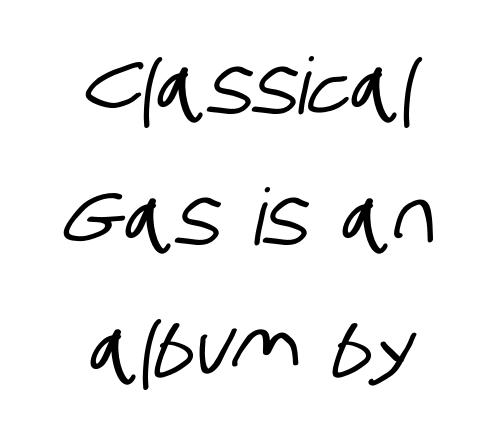
{"serif": "no", "width": "condensed", "stroke_contrast": "low", "x_height": "large", "monospaced": "no", "underline": "no", "align": "center", "line_spacing": "normal", "line_spacing_ratio": 1.68, "letter_spacing": "normal", "letter_spacing_em": 0.0, "glyph_px": 78}
